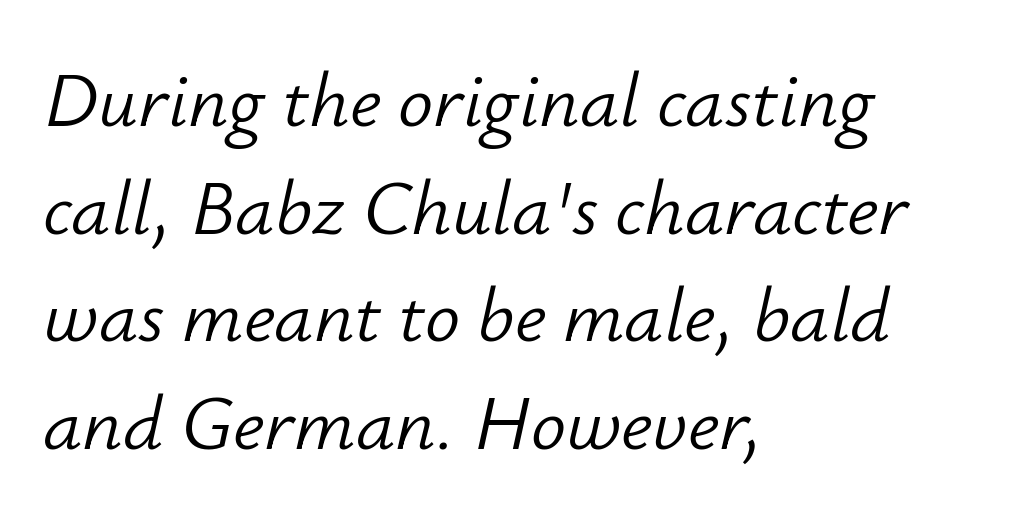
Q: Is the text bold? A: No.
Q: Is the text italic (slanted)? A: Yes, it leans right by about 12 degrees.
Q: Is the text underlined? A: No.
Q: How is the paragraph aligned? A: Left-aligned.
Q: Is the spacing between letters normal or unusually wide? A: Normal.
Q: Is the spacing between lines tight, normal or loose? A: Normal.
Q: Width (condensed, normal, or wide)? A: Normal.
Q: Stroke contrast? A: Low.
Q: x-height? A: Small.
Q: Monospaced? A: No.
